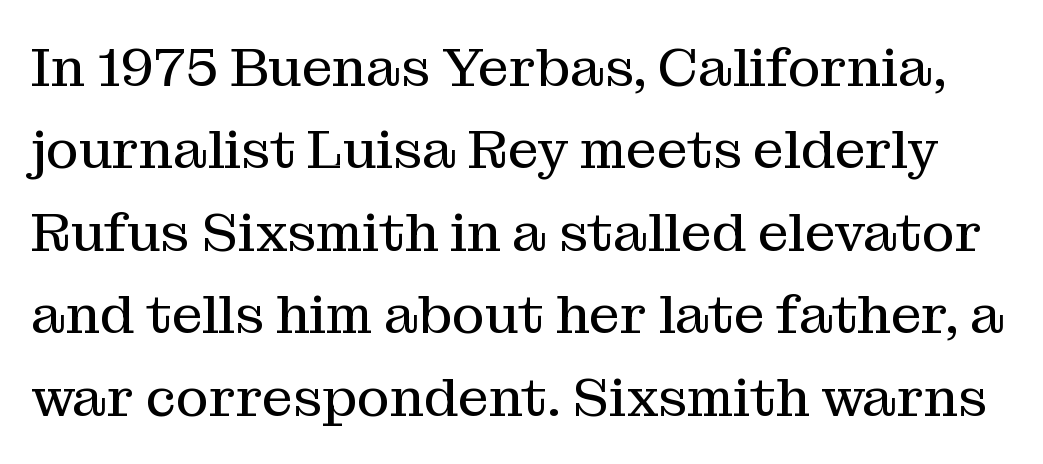
The image shows 55 px regular-weight serif type, upright; set normal line spacing (1.5x), normal letter spacing, not underlined; medium stroke contrast and a medium x-height.
